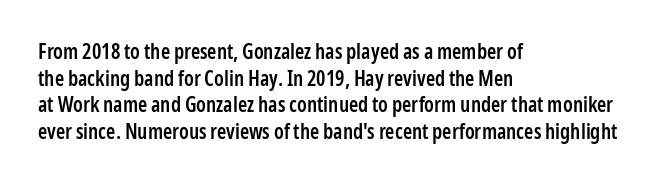
Q: Is the text bold? A: Semi-bold.
Q: Is the text italic (slanted)? A: No, it is upright.
Q: Is the text underlined? A: No.
Q: How is the paragraph aligned? A: Left-aligned.
Q: Is the spacing between letters normal or unusually wide? A: Normal.
Q: Is the spacing between lines tight, normal or loose? A: Normal.
